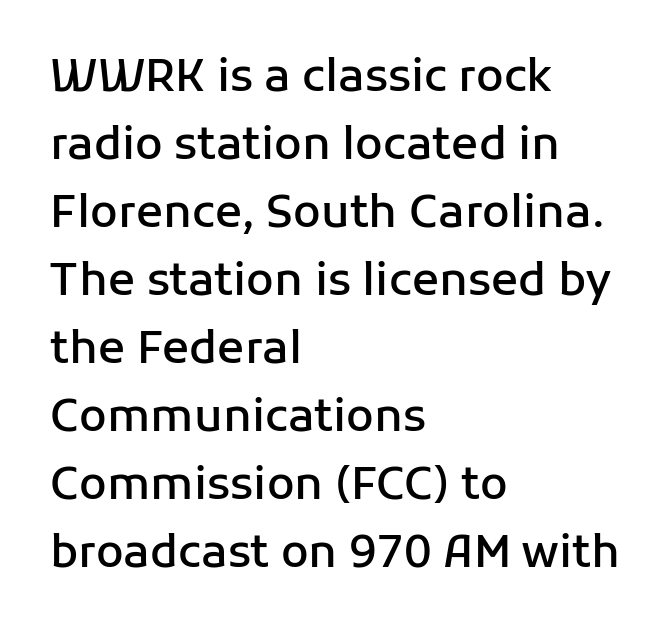
The ragged edge is on the right, which tells us the setting is flush left. Honestly, the row spacing looks completely unremarkable. No feet cap the strokes, marking this as sans-serif type. What stands out about the letter spacing? Nothing — it is the standard amount. The area under the type is left untouched.
